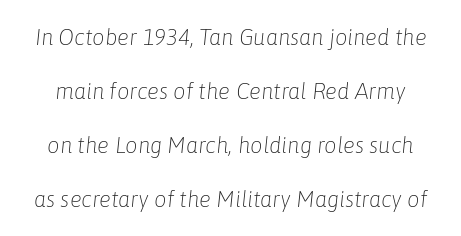
Q: Is the text bold? A: No.
Q: Is the text italic (slanted)? A: Yes, it leans right by about 6 degrees.
Q: Is the text underlined? A: No.
Q: Is the spacing between letters normal or unusually wide? A: Normal.
Q: Is the spacing between lines tight, normal or loose? A: Loose.
